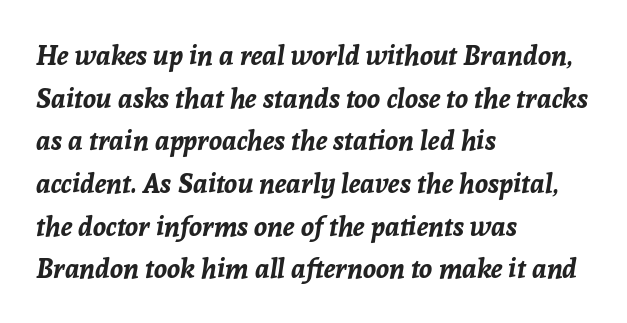
Students, this is bold: see how much ink each stroke carries. Line beginnings align vertically; line endings do not. Emphasis-style slanted type is in use. Reading down the column, the eye jumps a familiar distance to each next line. Each word holds together tightly as a unit, with standard inter-letter gaps.
